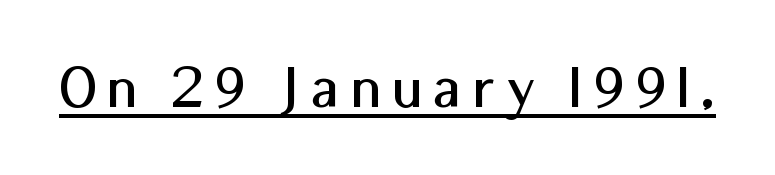
The image shows 64 px sans-serif type, upright; set unusually wide letter spacing (+0.21 em), underlined; medium stroke contrast and a medium x-height.
